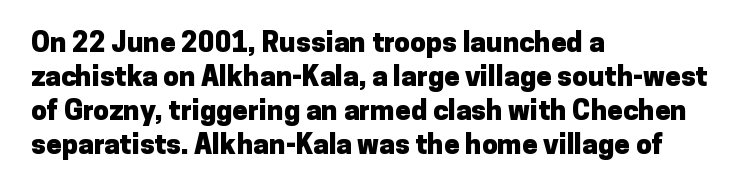
Q: Is the text bold? A: Yes.
Q: Is the text italic (slanted)? A: No, it is upright.
Q: Is the typeface a serif or a sans-serif typeface? A: Sans-serif.
Q: Is the text underlined? A: No.
Q: How is the paragraph aligned? A: Left-aligned.
Q: Is the spacing between letters normal or unusually wide? A: Normal.
Q: Width (condensed, normal, or wide)? A: Normal.
Q: Stroke contrast? A: Low.
Q: x-height? A: Medium.
Q: Monospaced? A: No.
